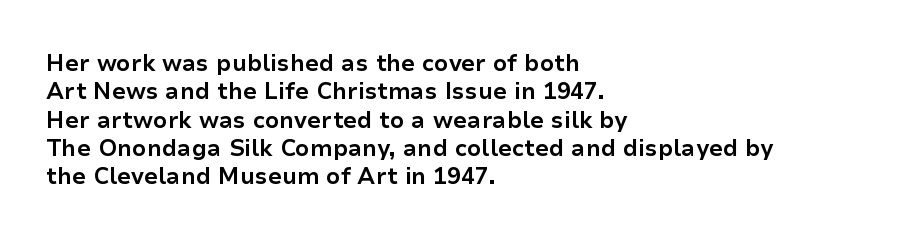
Plain, unruled lines of type. Heft: maximum for text — a bold. The tracking reads as untouched default to a designer's eye. Nope, not italic — everything's standing straight.
